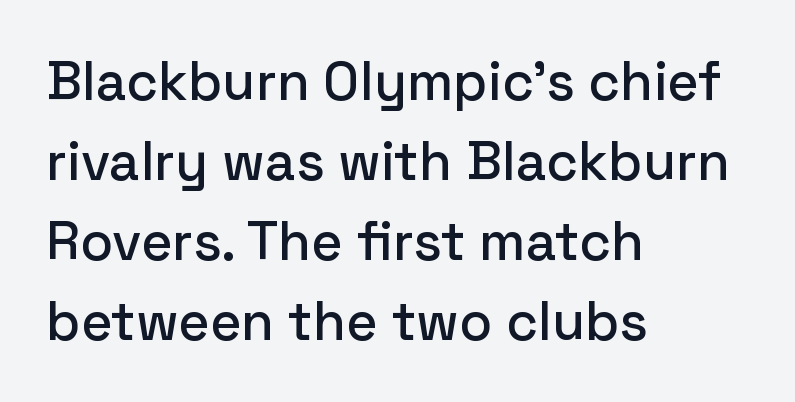
Q: Is the text italic (slanted)? A: No, it is upright.
Q: Is the typeface a serif or a sans-serif typeface? A: Sans-serif.
Q: Is the text underlined? A: No.
Q: How is the paragraph aligned? A: Left-aligned.
Q: Is the spacing between letters normal or unusually wide? A: Normal.
Q: Is the spacing between lines tight, normal or loose? A: Normal.
Q: Width (condensed, normal, or wide)? A: Normal.
Q: Stroke contrast? A: Low.
Q: x-height? A: Medium.
Q: Monospaced? A: No.
